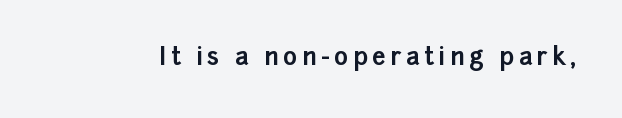
Q: Is the text bold? A: Yes.
Q: Is the text italic (slanted)? A: No, it is upright.
Q: Is the text underlined? A: No.
